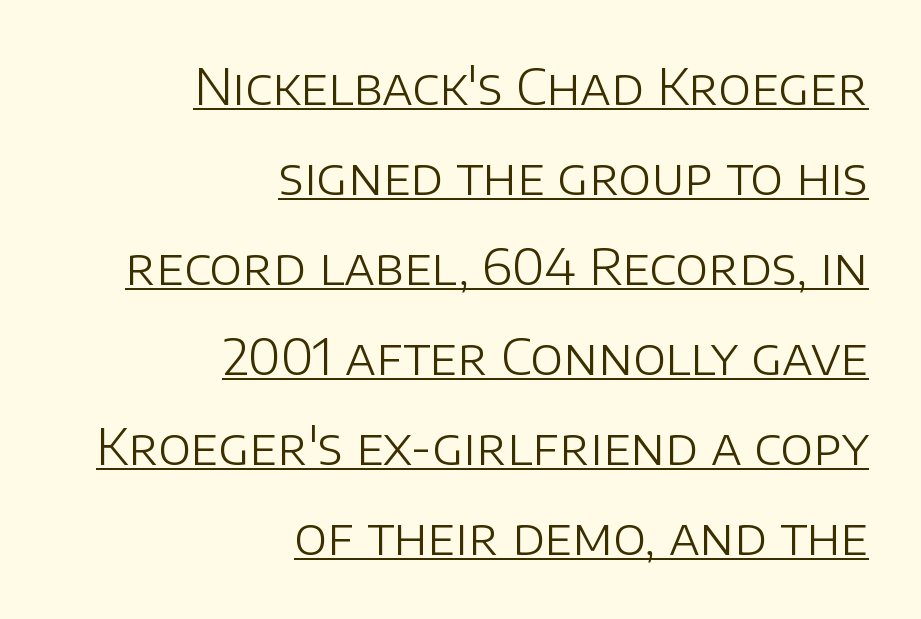
Every row of glyphs terminates at an identical x-position on the right. The face used here is proportionally spaced, like ordinary book or web type. The typography opts for an upright posture over an oblique one. The letterforms sit shoulder to shoulder at normal distance. The rendered words wear a rule along their underside.
